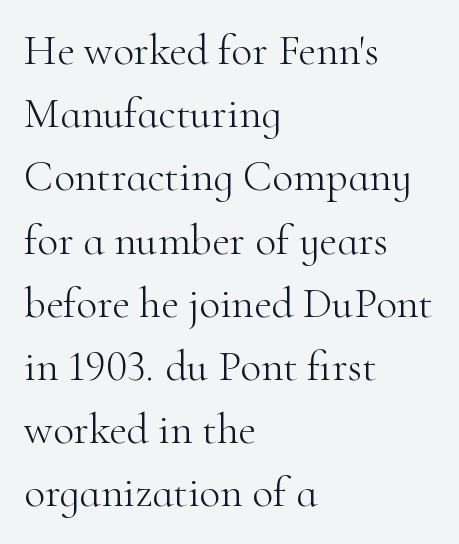
{"serif": "yes", "italic": "no", "bold": "no", "weight": "light", "width": "normal", "stroke_contrast": "high", "x_height": "small", "monospaced": "no", "underline": "no", "align": "left", "line_spacing": "normal", "line_spacing_ratio": 1.47, "letter_spacing": "normal", "letter_spacing_em": 0.0, "glyph_px": 43}
